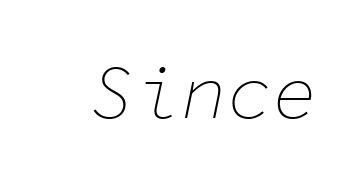
Q: Is the text bold? A: No.
Q: Is the text italic (slanted)? A: Yes, it leans right by about 11 degrees.
Q: Is the text underlined? A: No.
Q: Is the spacing between letters normal or unusually wide? A: Normal.
Q: Width (condensed, normal, or wide)? A: Normal.
Q: Stroke contrast? A: Low.
Q: x-height? A: Medium.
Q: Monospaced? A: Yes.
